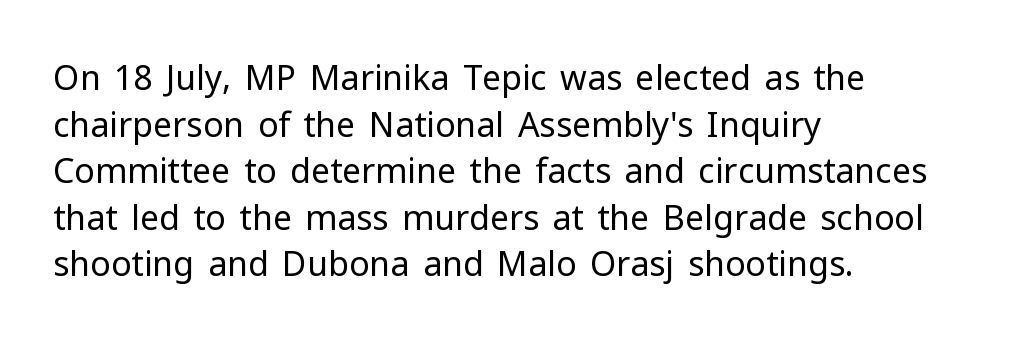
{"serif": "no", "italic": "no", "bold": "no", "weight": "regular", "width": "normal", "stroke_contrast": "low", "x_height": "medium", "monospaced": "no", "underline": "no", "align": "left", "line_spacing": "normal", "line_spacing_ratio": 1.37, "letter_spacing": "normal", "letter_spacing_em": 0.0, "glyph_px": 34}
